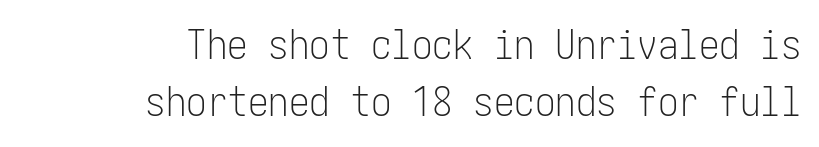
The image shows 41 px light, condensed sans-serif type, upright; set right-aligned, normal line spacing (1.4x), normal letter spacing, not underlined; low stroke contrast and a medium x-height.
